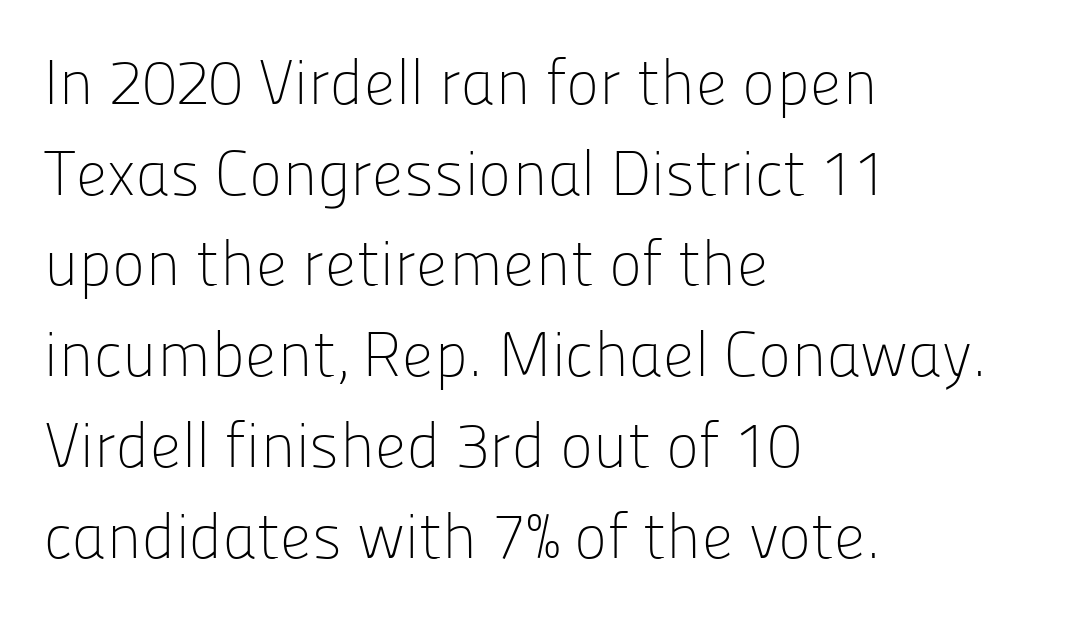
{"serif": "no", "italic": "no", "bold": "no", "weight": "light", "width": "normal", "stroke_contrast": "low", "x_height": "medium", "monospaced": "no", "underline": "no", "align": "left", "line_spacing": "normal", "line_spacing_ratio": 1.44, "letter_spacing": "normal", "letter_spacing_em": 0.0, "glyph_px": 63}
